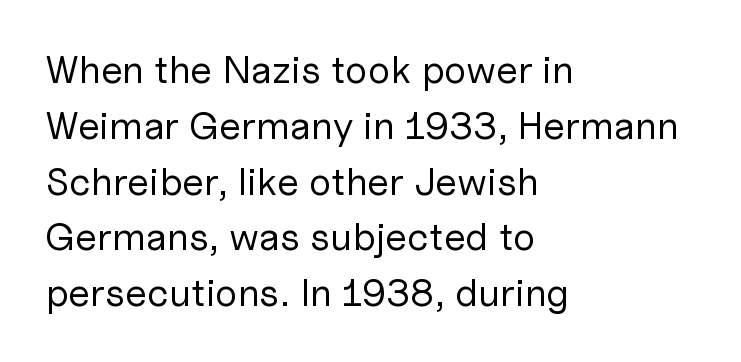
The image shows 39 px regular-weight sans-serif type, upright; set left-aligned, normal line spacing (1.43x), normal letter spacing, not underlined; low stroke contrast and a medium x-height.
